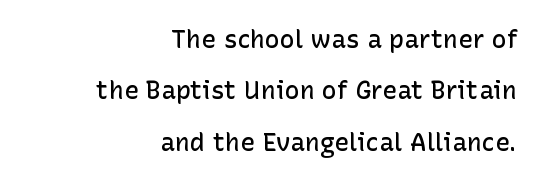
{"italic": "no", "bold": "semi", "underline": "no", "align": "right", "line_spacing": "loose", "line_spacing_ratio": 2.06, "letter_spacing": "normal", "letter_spacing_em": 0.0, "glyph_px": 25}
